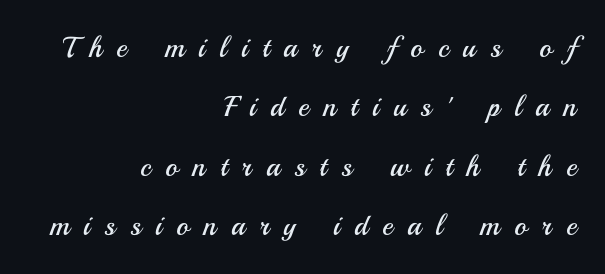
Rule under the text: the space is simply empty. The font sits on the lighter half of the weight spectrum, regular included. You could fit nearly another row in the gap between these rows. The tracking reads as deliberately expanded to a designer's eye.
